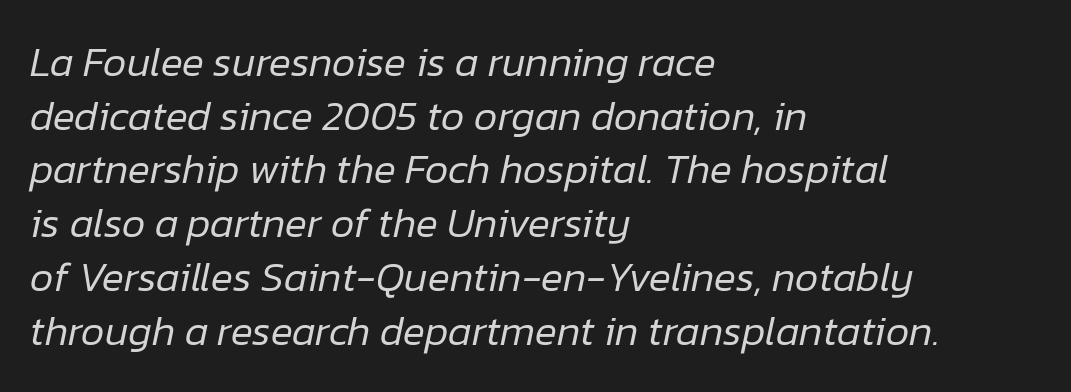
Q: Is the text bold? A: No.
Q: Is the text italic (slanted)? A: Yes, it leans right by about 12 degrees.
Q: Is the text underlined? A: No.
Q: How is the paragraph aligned? A: Left-aligned.
Q: Is the spacing between letters normal or unusually wide? A: Normal.
Q: Is the spacing between lines tight, normal or loose? A: Normal.
Q: Width (condensed, normal, or wide)? A: Normal.
Q: Stroke contrast? A: Low.
Q: x-height? A: Medium.
Q: Monospaced? A: No.
